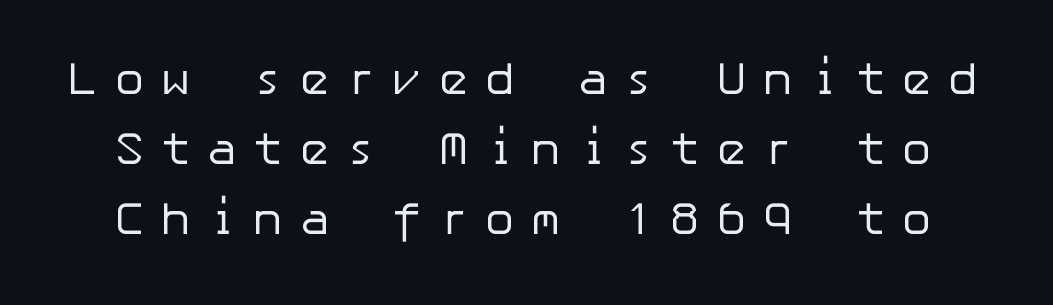
Q: Is the text bold? A: No.
Q: Is the text italic (slanted)? A: No, it is upright.
Q: Is the typeface a serif or a sans-serif typeface? A: Sans-serif.
Q: Is the text underlined? A: No.
Q: Is the spacing between letters normal or unusually wide? A: Unusually wide.
Q: Is the spacing between lines tight, normal or loose? A: Normal.
Q: Width (condensed, normal, or wide)? A: Normal.
Q: Stroke contrast? A: Low.
Q: x-height? A: Medium.
